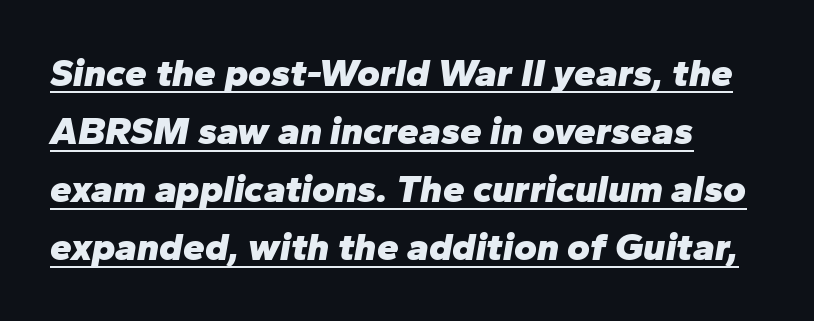
Nothing unusual about the tracking: characters are spaced as the font intends. Beneath each row of characters lies a ruled line. Summary of weight: heavy, a full bold. Normally led — the rows are evenly, conventionally spaced.
